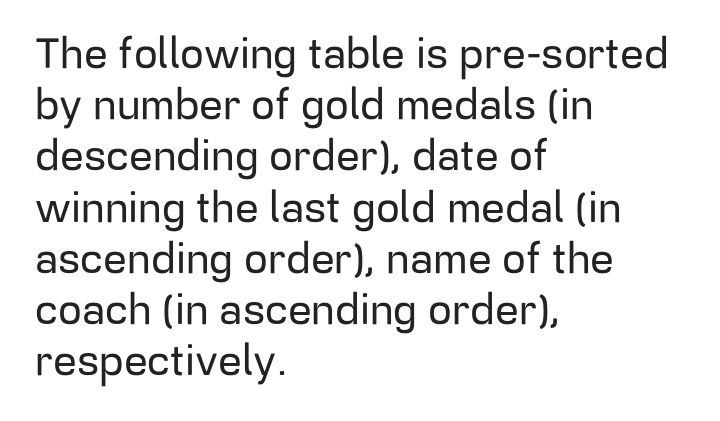
The image shows 42 px sans-serif type, upright; set left-aligned, line spacing 1.22x, normal letter spacing, not underlined; low stroke contrast and a medium x-height.
